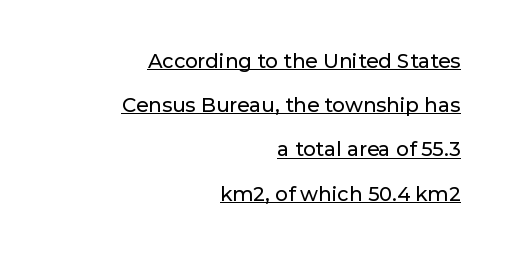
{"italic": "no", "underline": "yes", "align": "right", "line_spacing": "loose", "line_spacing_ratio": 2.21, "letter_spacing": "normal", "letter_spacing_em": 0.0, "glyph_px": 20}
